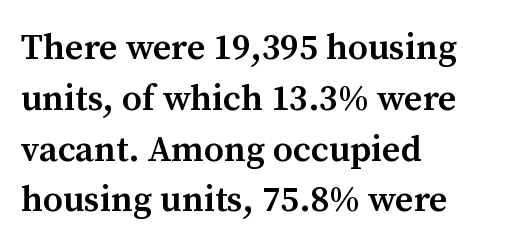
{"serif": "yes", "italic": "no", "bold": "semi", "weight": "semibold", "width": "normal", "stroke_contrast": "medium", "x_height": "medium", "monospaced": "no", "underline": "no", "align": "left", "line_spacing": "normal", "line_spacing_ratio": 1.41, "letter_spacing": "normal", "letter_spacing_em": 0.0, "glyph_px": 36}
